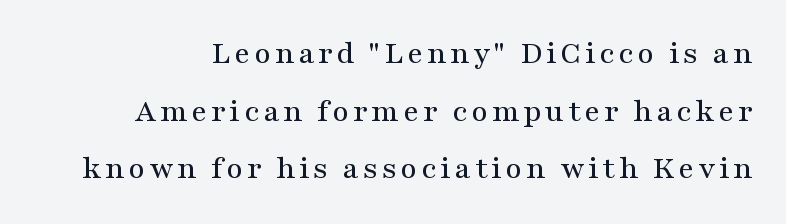
{"serif": "yes", "italic": "no", "width": "wide", "stroke_contrast": "medium", "x_height": "medium", "monospaced": "no", "underline": "no", "line_spacing_ratio": 1.8, "glyph_px": 32}
